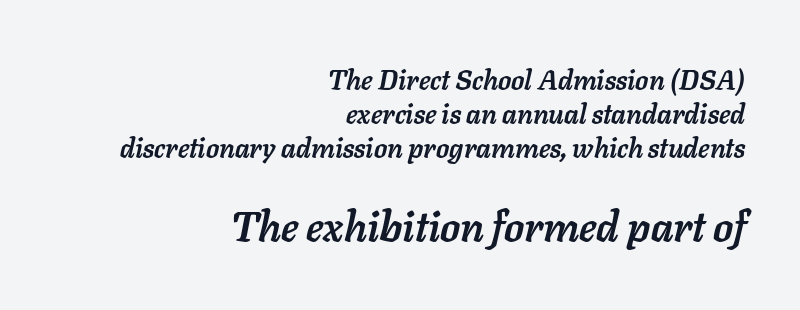
{"italic": "yes", "lean": "right", "slant_degrees": 11, "bold": "yes", "weight": "semibold", "width": "normal", "stroke_contrast": "low", "x_height": "medium", "monospaced": "no", "underline": "no", "align": "right", "line_spacing": "normal", "line_spacing_ratio": 1.26, "letter_spacing": "normal", "letter_spacing_em": 0.0, "larger_block": "second", "size_ratio": 1.52, "glyph_px": 41}
